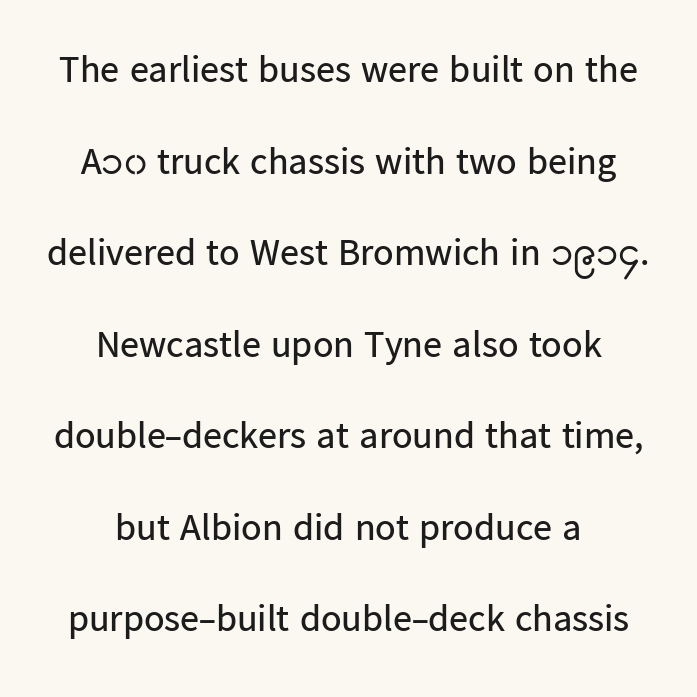
The image shows 38 px regular-weight sans-serif type, upright; set centered, loose line spacing (2.41x), normal letter spacing, not underlined; low stroke contrast and a medium x-height.
